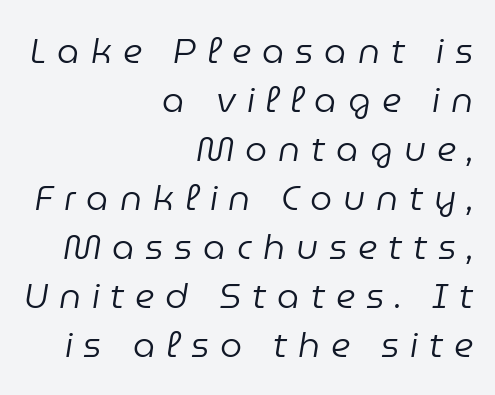
In CSS terms this would be text-align: right. The words here are not underlined. In terms of letterspacing, this is a distinctly airy, spread setting. Stems and bowls with no extra thickness — not bold. The letters advance in unequal steps, a hallmark of proportional type.
